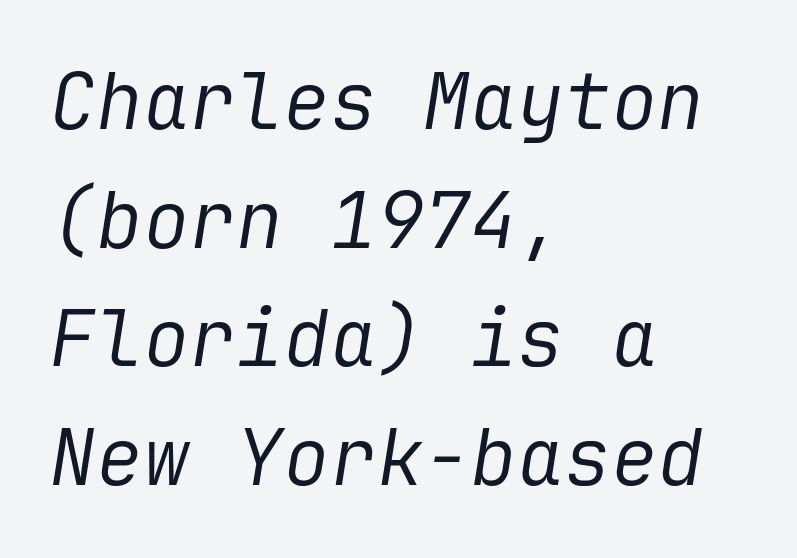
Q: Is the text bold? A: No.
Q: Is the text italic (slanted)? A: Yes, it leans right by about 9 degrees.
Q: Is the text underlined? A: No.
Q: How is the paragraph aligned? A: Left-aligned.
Q: Is the spacing between letters normal or unusually wide? A: Normal.
Q: Is the spacing between lines tight, normal or loose? A: Normal.
Q: Width (condensed, normal, or wide)? A: Normal.
Q: Stroke contrast? A: Low.
Q: x-height? A: Medium.
